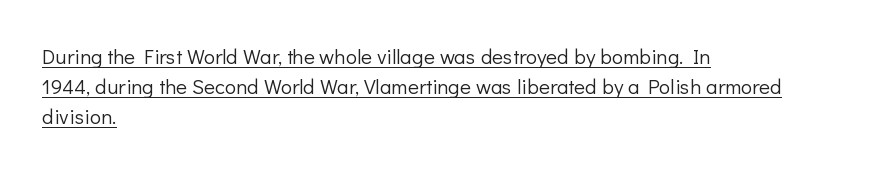
A light-to-regular cut is what we see here. This sample uses an upright cut, with every glyph sitting square on the baseline. The passage shown stacks its lines at a standard gap. Each line starts at the same left margin while the right side varies. The glyphs are accompanied by a horizontal stroke just below them. These lines keep a tight, regular rhythm from letter to letter.
